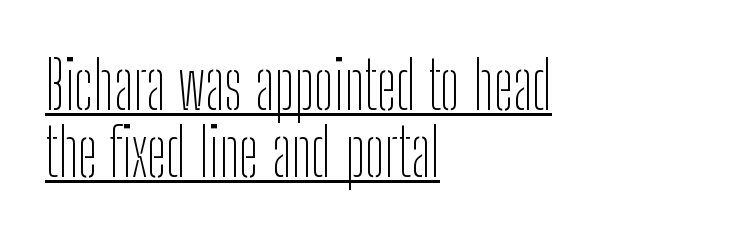
The image shows 66 px thin, condensed sans-serif type, upright; set left-aligned, tight line spacing (1.01x), normal letter spacing, underlined; low stroke contrast and a medium x-height.
